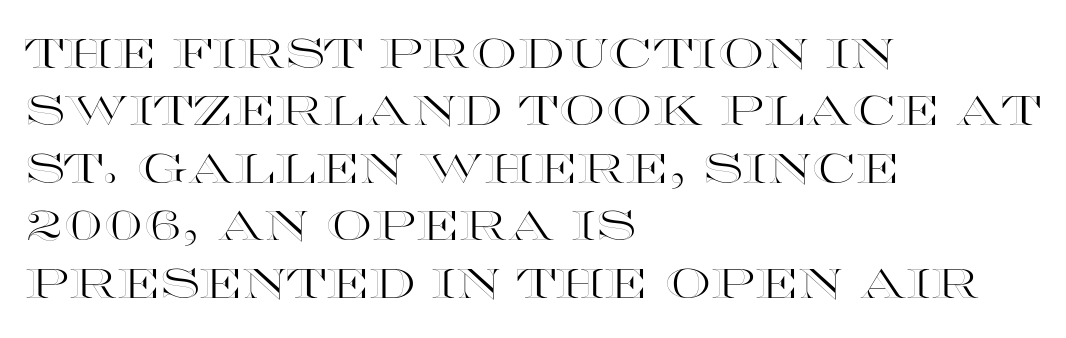
{"italic": "no", "width": "wide", "x_height": "large", "monospaced": "no", "underline": "no", "align": "left", "line_spacing": "normal", "line_spacing_ratio": 1.4, "letter_spacing": "normal", "letter_spacing_em": 0.0, "glyph_px": 41}
